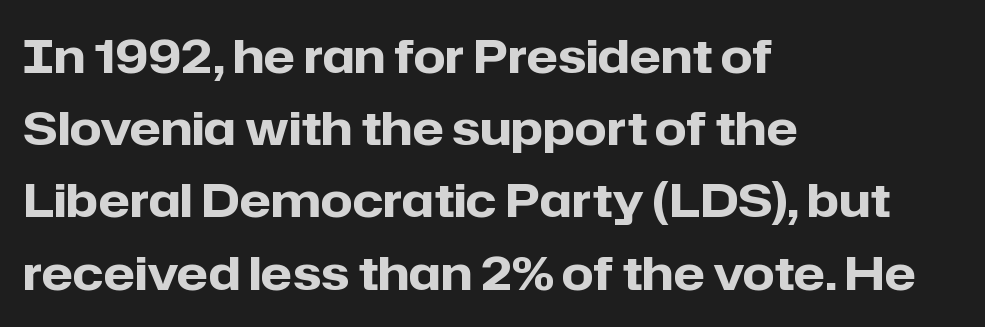
Q: Is the text bold? A: Yes.
Q: Is the text italic (slanted)? A: No, it is upright.
Q: Is the typeface a serif or a sans-serif typeface? A: Sans-serif.
Q: Is the text underlined? A: No.
Q: How is the paragraph aligned? A: Left-aligned.
Q: Is the spacing between letters normal or unusually wide? A: Normal.
Q: Is the spacing between lines tight, normal or loose? A: Normal.
Q: Width (condensed, normal, or wide)? A: Normal.
Q: Stroke contrast? A: Low.
Q: x-height? A: Medium.
Q: Monospaced? A: No.
